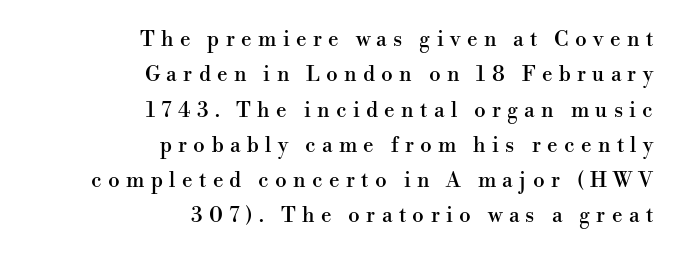
{"italic": "no", "underline": "no", "align": "right", "line_spacing": "normal", "line_spacing_ratio": 1.68, "letter_spacing": "wide", "letter_spacing_em": 0.3, "glyph_px": 21}
